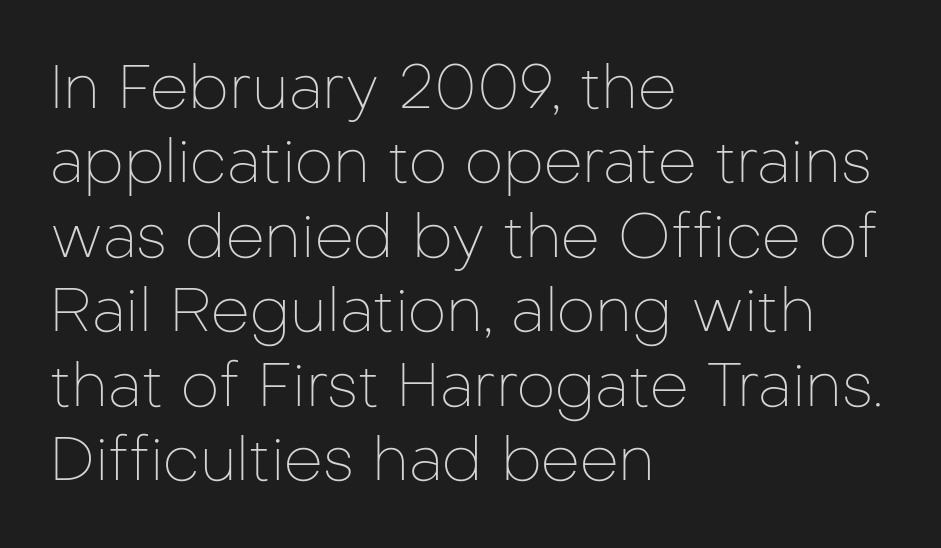
Q: Is the text bold? A: No.
Q: Is the text italic (slanted)? A: No, it is upright.
Q: Is the typeface a serif or a sans-serif typeface? A: Sans-serif.
Q: Is the text underlined? A: No.
Q: How is the paragraph aligned? A: Left-aligned.
Q: Is the spacing between letters normal or unusually wide? A: Normal.
Q: Width (condensed, normal, or wide)? A: Normal.
Q: Stroke contrast? A: Low.
Q: x-height? A: Medium.
Q: Monospaced? A: No.
